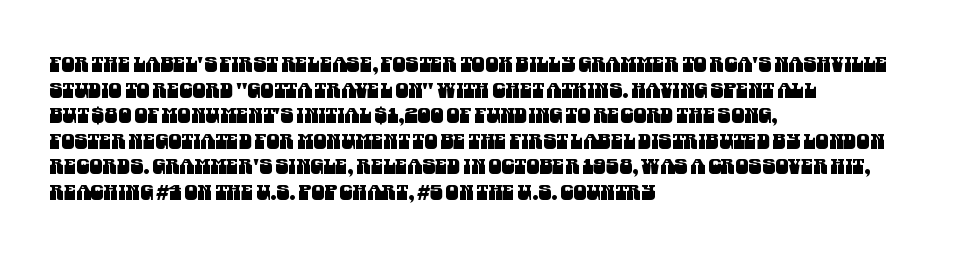
Horizontal alignment here is leftward, the default for most running prose. Words appear dense and cohesive because spacing is normal. Lines of text with bare space underneath.
